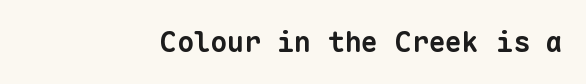
A typesetter would call this zero additional tracking. The face used here has the dense, thick strokes of a bold. The passage is arranged like a letterhead date or caption credit — flush right. The font family rendered here belongs to the sans-serif group.
